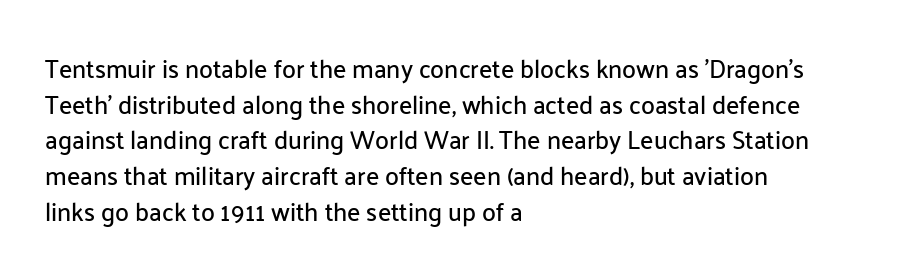
Q: Is the text italic (slanted)? A: No, it is upright.
Q: Is the text underlined? A: No.
Q: How is the paragraph aligned? A: Left-aligned.
Q: Is the spacing between letters normal or unusually wide? A: Normal.
Q: Is the spacing between lines tight, normal or loose? A: Normal.
